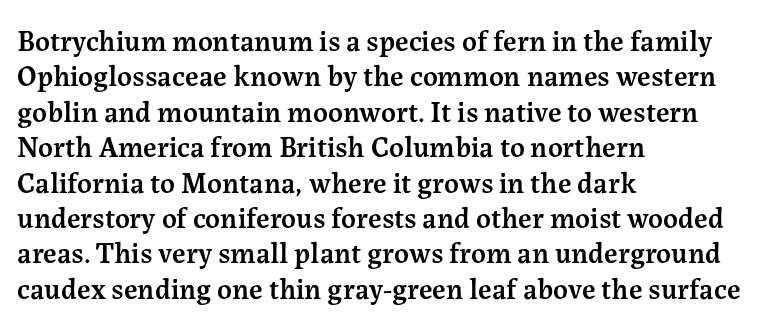
The passage shown has conventional tracking throughout. Just letters on the line, the space beneath them empty. The text block is weighted toward the left margin, trailing off unevenly rightward. The passage shown is typeset with a serif family. In terms of posture, this sample is upright.
